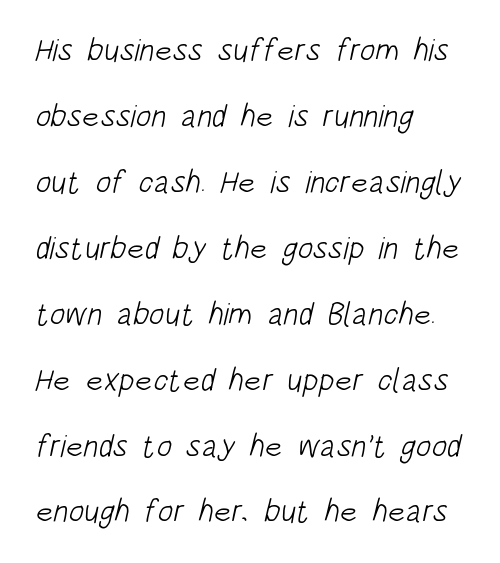
The image shows 32 px light, condensed sans-serif type; set left-aligned, loose line spacing (2.06x), normal letter spacing, not underlined; low stroke contrast and a large x-height.
